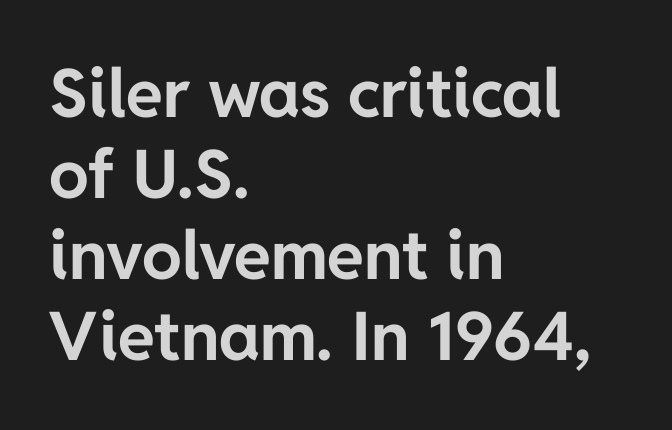
{"serif": "no", "italic": "no", "bold": "yes", "weight": "bold", "width": "normal", "stroke_contrast": "low", "x_height": "medium", "monospaced": "no", "underline": "no", "align": "left", "line_spacing_ratio": 1.21, "letter_spacing": "normal", "letter_spacing_em": 0.0, "glyph_px": 67}
